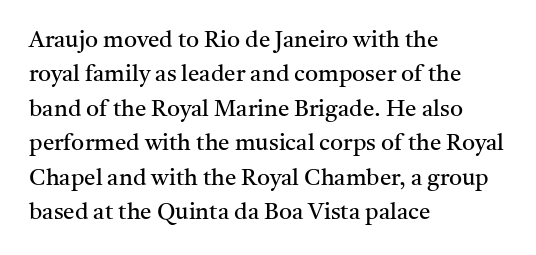
The image shows 23 px text type, upright; set left-aligned, normal line spacing (1.5x), normal letter spacing, not underlined.
